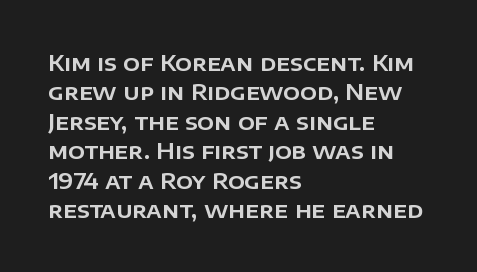
Reading down the block, your eye returns to a fixed left position each line. The type sits square on the baseline with zero lean. The space directly below the letters is spotless. Notice how descenders clear the ascenders below comfortably — that's standard leading. Each word holds together tightly as a unit, with standard inter-letter gaps.
